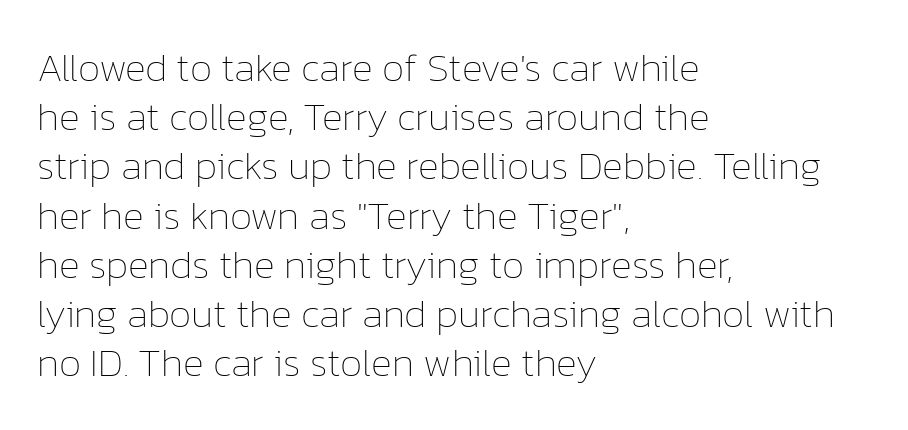
The image shows 40 px thin type, upright; set left-aligned, line spacing 1.23x, normal letter spacing, not underlined; low stroke contrast and a medium x-height.
